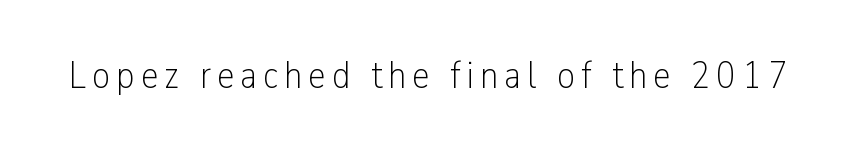
{"serif": "no", "italic": "no", "bold": "no", "weight": "light", "width": "condensed", "stroke_contrast": "low", "x_height": "medium", "monospaced": "no", "underline": "no", "glyph_px": 39}
